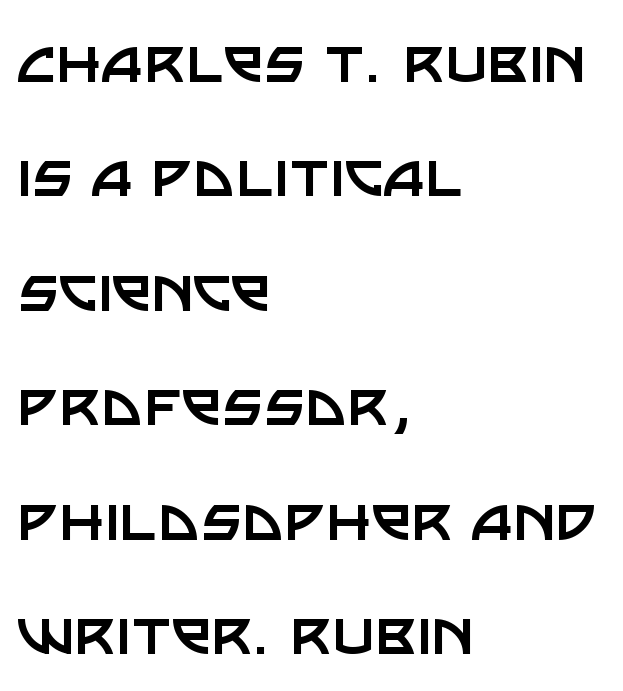
{"serif": "no", "italic": "no", "bold": "no", "weight": "regular", "width": "normal", "stroke_contrast": "low", "x_height": "large", "monospaced": "no", "underline": "no", "align": "left", "line_spacing": "normal", "line_spacing_ratio": 1.59, "letter_spacing": "normal", "letter_spacing_em": 0.0, "glyph_px": 72}
